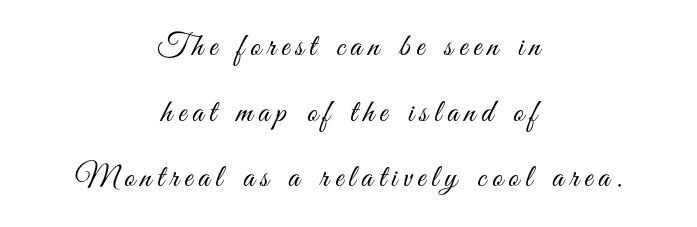
The image shows 32 px light, condensed sans-serif type; set centered, loose line spacing (2.05x), not underlined; medium stroke contrast and a small x-height.
